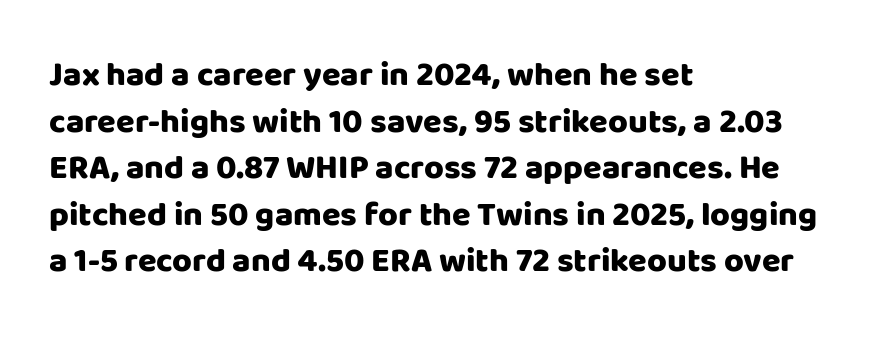
{"serif": "no", "italic": "no", "bold": "yes", "weight": "heavy", "width": "normal", "stroke_contrast": "low", "x_height": "large", "monospaced": "no", "underline": "no", "align": "left", "line_spacing": "normal", "line_spacing_ratio": 1.37, "letter_spacing": "normal", "letter_spacing_em": 0.0, "glyph_px": 34}
